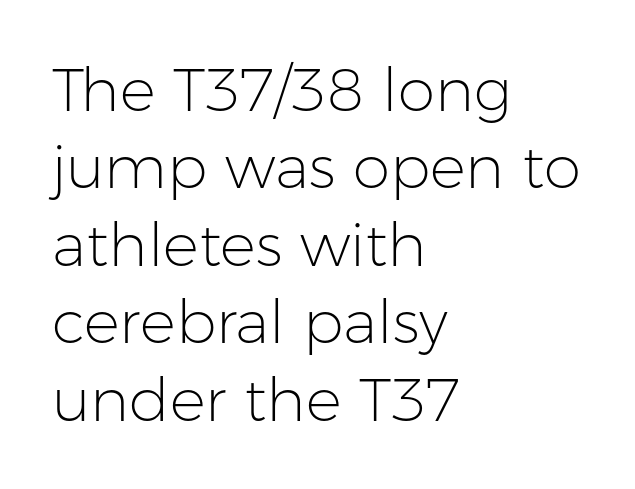
The face used here is a sans, in the tradition of grotesques and geometrics. Looks like regular typesetting: each glyph gets only the width it needs. The specimen reads as upright at a glance. Type without underlining. What stands out about the letter spacing? Nothing — it is the standard amount. Vertical spacing — default.
